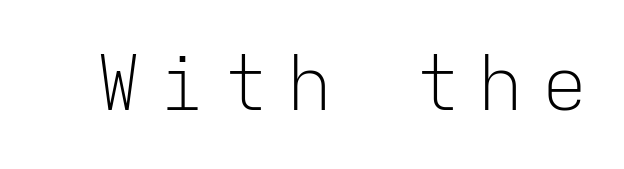
The image shows 75 px light sans-serif type, upright, monospaced; set unusually wide letter spacing (+0.25 em), not underlined; low stroke contrast and a medium x-height.
